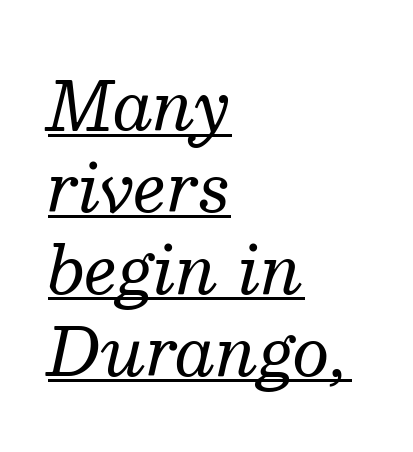
The whole block is typeset with a tilt. The face looks like a standard text weight, possibly lighter. In CSS terms this would be text-align: left. The leading is moderate, giving the passage an even texture. Caption: standard tracking, unaltered. Character widths vary here, with narrow letters taking less room than wide ones.
